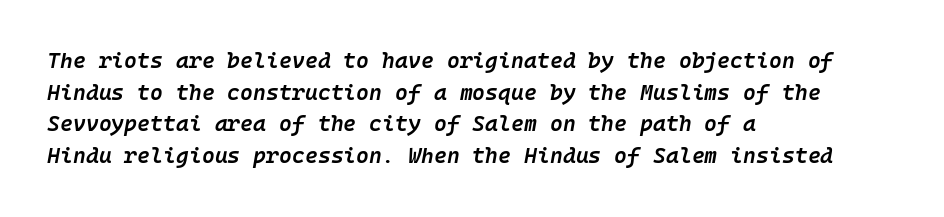
The image shows 22 px text type, italic (leaning right); set left-aligned, normal line spacing (1.44x), normal letter spacing, not underlined.
